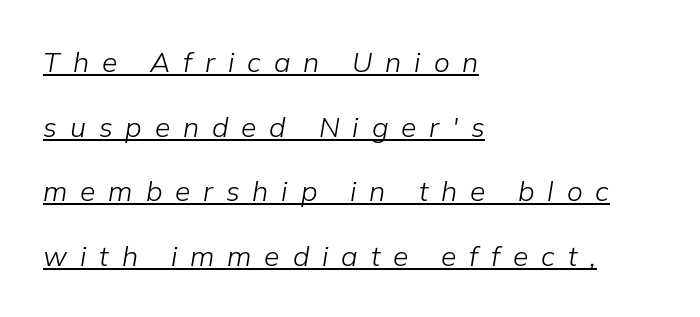
The image shows 28 px light type, italic (leaning right); set left-aligned, loose line spacing (2.31x), unusually wide letter spacing (+0.46 em), underlined; low stroke contrast and a medium x-height.
